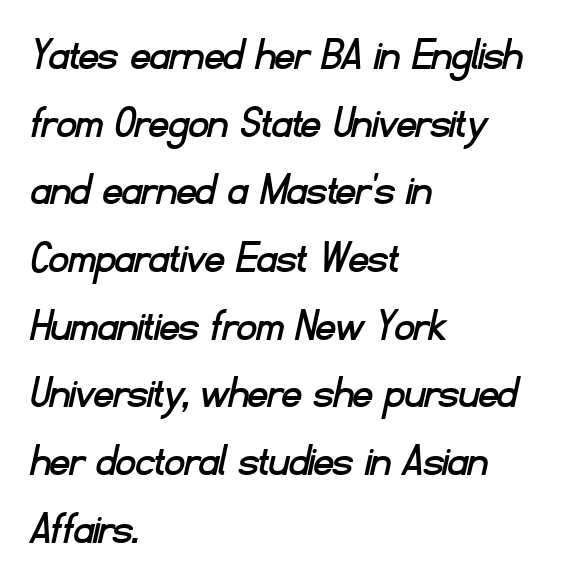
The area under the type is left untouched. Grotesque or geometric, the face here clearly has no serifs. Teacher's note: observe the even left margin — that is flush-left alignment. The passage shown is typed in a proportional face where columns would drift. Evenly set lines give the paragraph a standard silhouette.
